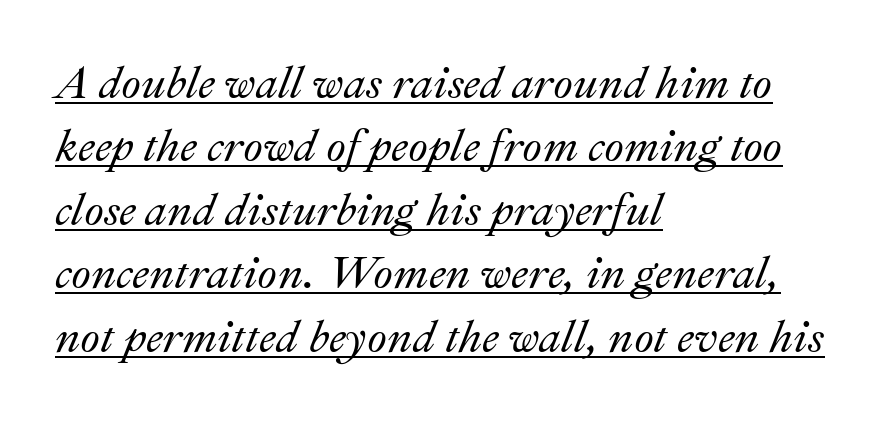
{"italic": "yes", "lean": "right", "slant_degrees": 22, "width": "normal", "stroke_contrast": "medium", "x_height": "small", "monospaced": "no", "underline": "yes", "align": "left", "line_spacing": "normal", "line_spacing_ratio": 1.41, "letter_spacing": "normal", "letter_spacing_em": 0.0, "glyph_px": 45}
